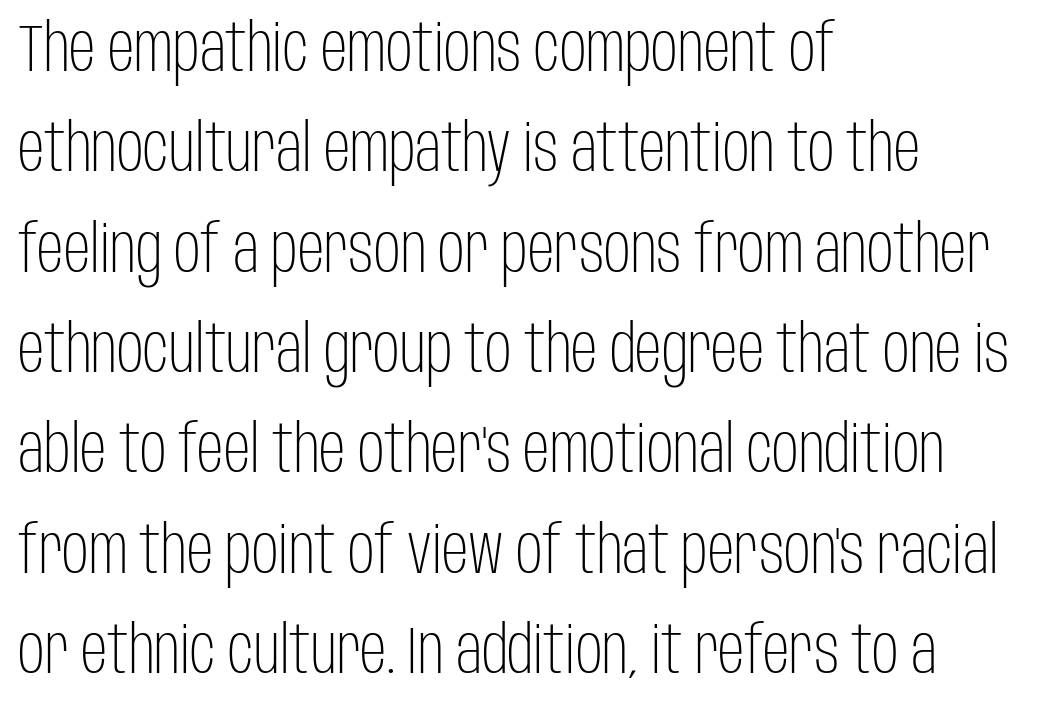
Q: Is the text bold? A: No.
Q: Is the text italic (slanted)? A: No, it is upright.
Q: Is the typeface a serif or a sans-serif typeface? A: Sans-serif.
Q: Is the text underlined? A: No.
Q: How is the paragraph aligned? A: Left-aligned.
Q: Is the spacing between letters normal or unusually wide? A: Normal.
Q: Is the spacing between lines tight, normal or loose? A: Normal.
Q: Width (condensed, normal, or wide)? A: Condensed.
Q: Stroke contrast? A: Low.
Q: x-height? A: Large.
Q: Monospaced? A: No.
